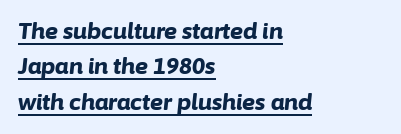
Q: Is the text bold? A: Yes.
Q: Is the text italic (slanted)? A: Yes, it leans right by about 6 degrees.
Q: Is the text underlined? A: Yes.
Q: How is the paragraph aligned? A: Left-aligned.
Q: Is the spacing between letters normal or unusually wide? A: Normal.
Q: Is the spacing between lines tight, normal or loose? A: Normal.
